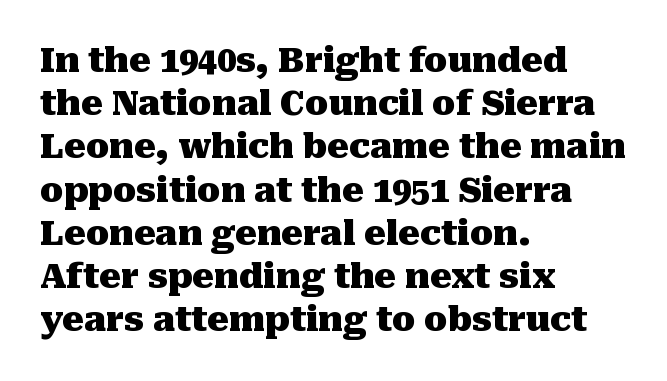
Q: Is the text bold? A: Yes.
Q: Is the text italic (slanted)? A: No, it is upright.
Q: Is the typeface a serif or a sans-serif typeface? A: Serif.
Q: Is the text underlined? A: No.
Q: How is the paragraph aligned? A: Left-aligned.
Q: Is the spacing between letters normal or unusually wide? A: Normal.
Q: Is the spacing between lines tight, normal or loose? A: Normal.
Q: Width (condensed, normal, or wide)? A: Normal.
Q: Stroke contrast? A: Medium.
Q: x-height? A: Medium.
Q: Monospaced? A: No.
